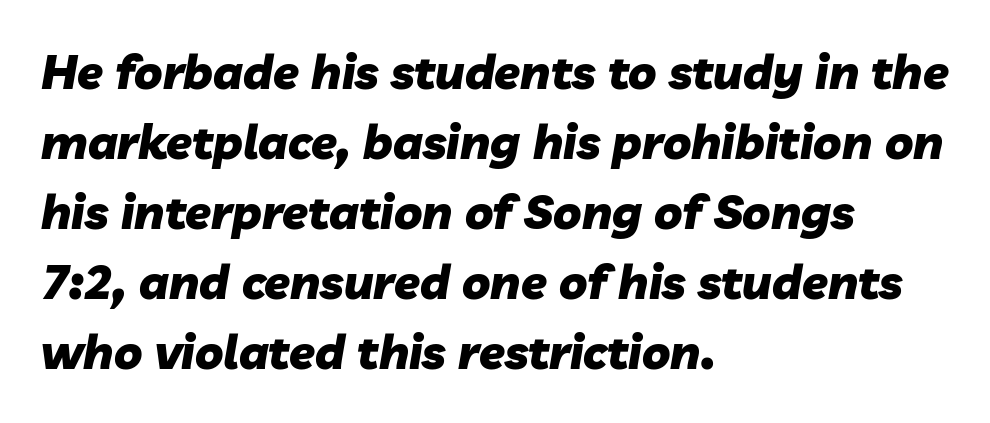
The image shows 47 px heavy type, italic (leaning right); set left-aligned, normal line spacing (1.49x), normal letter spacing, not underlined; low stroke contrast and a medium x-height.
